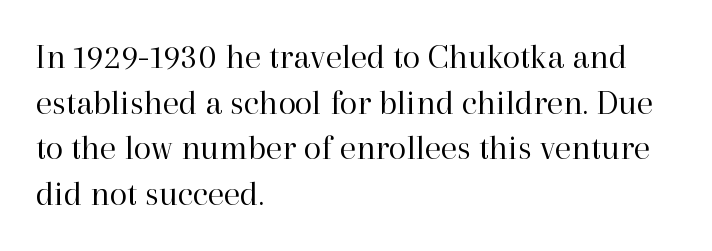
Q: Is the text bold? A: No.
Q: Is the text italic (slanted)? A: No, it is upright.
Q: Is the typeface a serif or a sans-serif typeface? A: Serif.
Q: Is the text underlined? A: No.
Q: How is the paragraph aligned? A: Left-aligned.
Q: Is the spacing between letters normal or unusually wide? A: Normal.
Q: Is the spacing between lines tight, normal or loose? A: Normal.
Q: Width (condensed, normal, or wide)? A: Normal.
Q: Stroke contrast? A: High.
Q: x-height? A: Medium.
Q: Monospaced? A: No.
